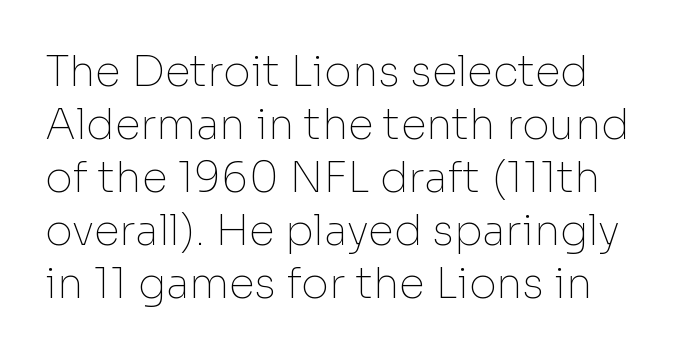
This is not heavy type; no bold has been used. Each word holds together tightly as a unit, with standard inter-letter gaps. The baseline area is clear. Does the lettering tilt? It doesn't — this is upright. Successive baselines arrive at the customary interval. Is this a fixed-width face? No — the glyphs have proportional, varying widths.
